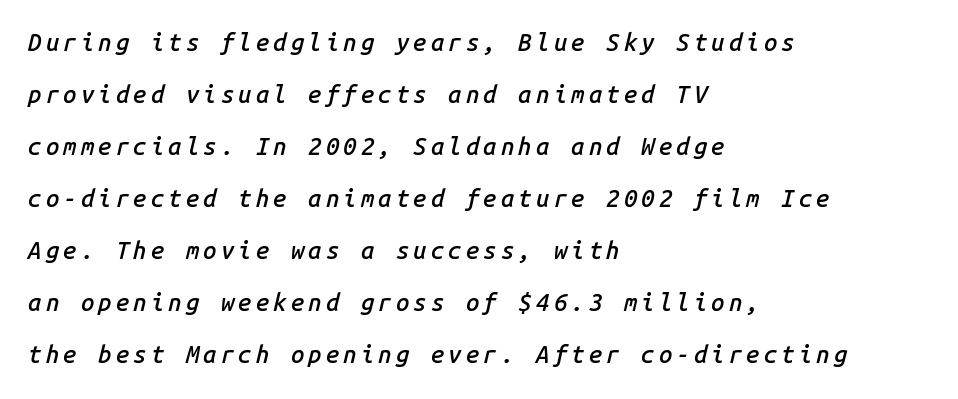
{"italic": "yes", "lean": "right", "slant_degrees": 14, "bold": "semi", "underline": "no", "align": "left", "line_spacing": "loose", "line_spacing_ratio": 2.17, "glyph_px": 24}
